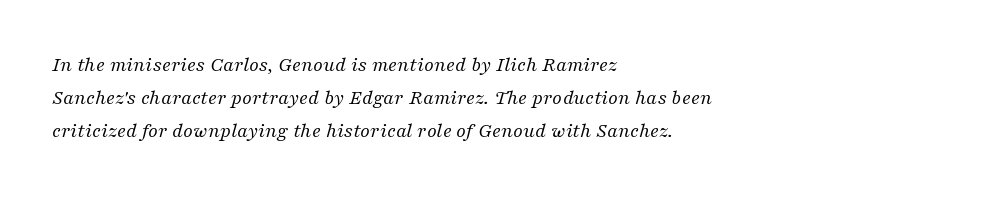
The image shows 21 px text type, italic (leaning right); set left-aligned, normal line spacing (1.58x), normal letter spacing, not underlined.
